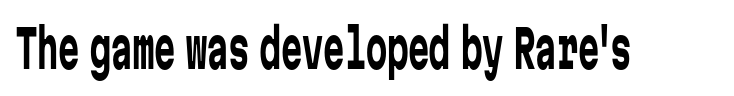
Beneath every word, the page is bare. Think of a typewriter: that constant character pitch is what you see here. Weight: regular or lighter. This is roman type, the default non-slanted kind. Nothing unusual about the tracking: characters are spaced as the font intends.
